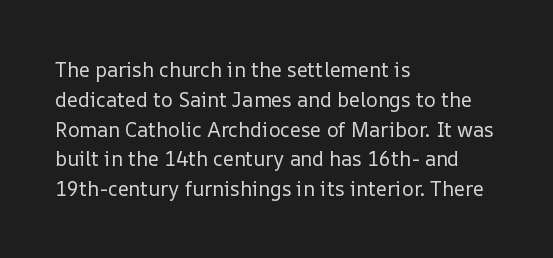
Rule under the text: the space is simply empty. Upright lettering throughout. This rendering leaves character spacing at its baseline value. If you drew a ruler down the left edge, every line would touch it. Is there much room between lines? A standard amount, neither cramped nor airy. This reads as an unemphasized weight, regular at the heaviest.
